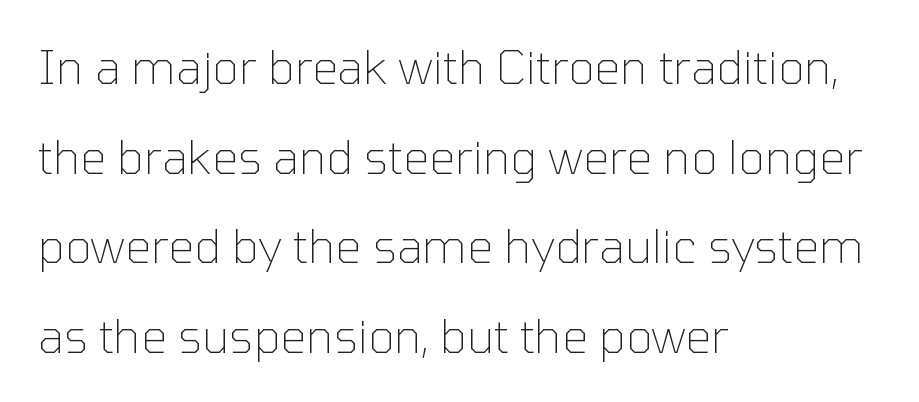
Q: Is the text bold? A: No.
Q: Is the text italic (slanted)? A: No, it is upright.
Q: Is the typeface a serif or a sans-serif typeface? A: Sans-serif.
Q: Is the text underlined? A: No.
Q: How is the paragraph aligned? A: Left-aligned.
Q: Is the spacing between letters normal or unusually wide? A: Normal.
Q: Is the spacing between lines tight, normal or loose? A: Loose.
Q: Width (condensed, normal, or wide)? A: Normal.
Q: Stroke contrast? A: Low.
Q: x-height? A: Medium.
Q: Monospaced? A: No.
